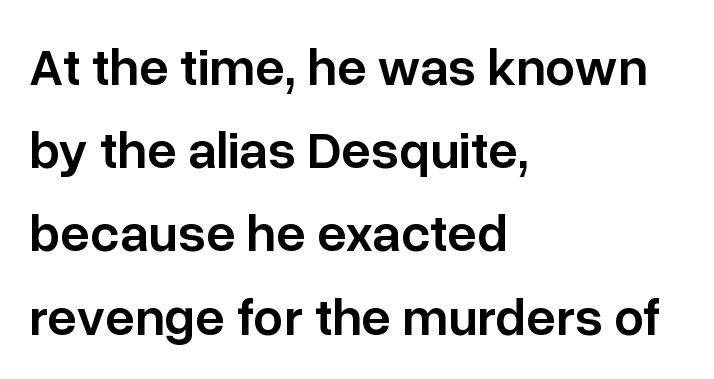
{"serif": "no", "italic": "no", "bold": "semi", "weight": "semibold", "width": "normal", "stroke_contrast": "low", "x_height": "medium", "monospaced": "no", "underline": "no", "align": "left", "line_spacing": "normal", "line_spacing_ratio": 1.57, "letter_spacing": "normal", "letter_spacing_em": 0.0, "glyph_px": 53}
